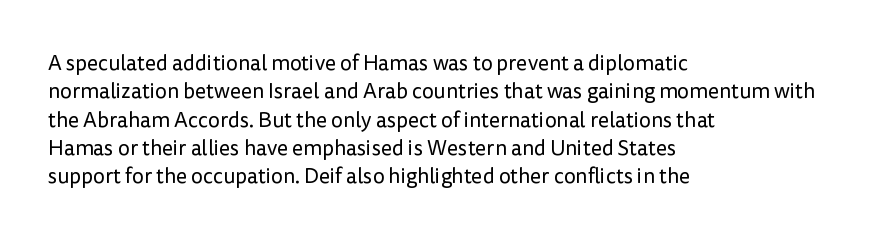
The image shows 21 px text type, upright; set left-aligned, normal line spacing (1.35x), normal letter spacing, not underlined.
